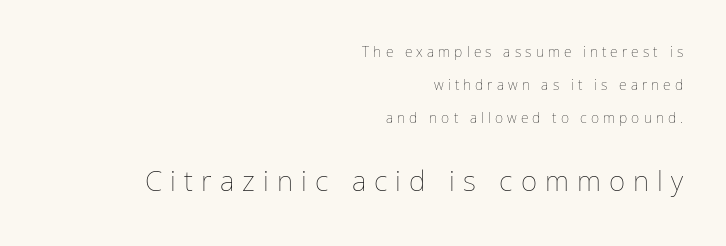
{"italic": "no", "bold": "no", "weight": "thin", "width": "normal", "stroke_contrast": "low", "x_height": "medium", "monospaced": "no", "underline": "no", "align": "right", "line_spacing": "loose", "line_spacing_ratio": 2.35, "letter_spacing": "wide", "letter_spacing_em": 0.29, "larger_block": "second", "size_ratio": 2.0, "glyph_px": 28}
